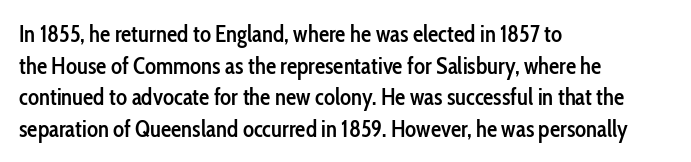
Q: Is the text bold? A: Semi-bold.
Q: Is the text italic (slanted)? A: No, it is upright.
Q: Is the text underlined? A: No.
Q: How is the paragraph aligned? A: Left-aligned.
Q: Is the spacing between letters normal or unusually wide? A: Normal.
Q: Is the spacing between lines tight, normal or loose? A: Normal.
